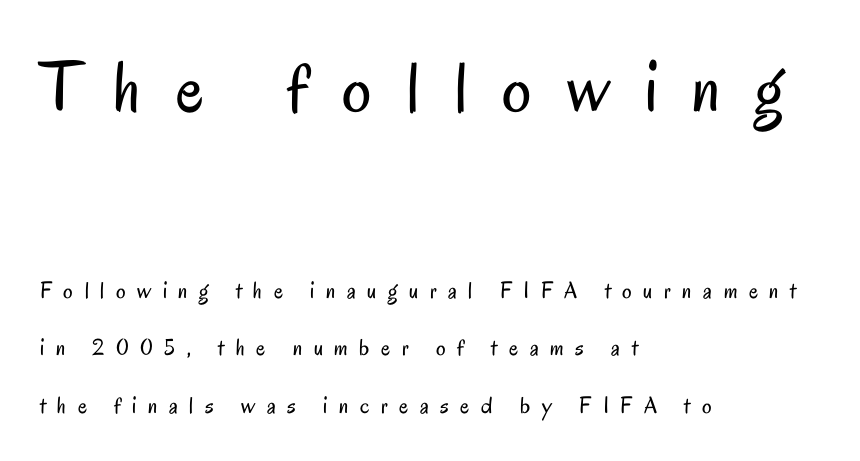
Airy leading. Every row of glyphs begins at an identical x-position on the left. Spacing between characters has been opened up far beyond the box default. The strokes carry an ordinary text weight at most. Here the designer chose a conventional face with non-uniform glyph widths.
